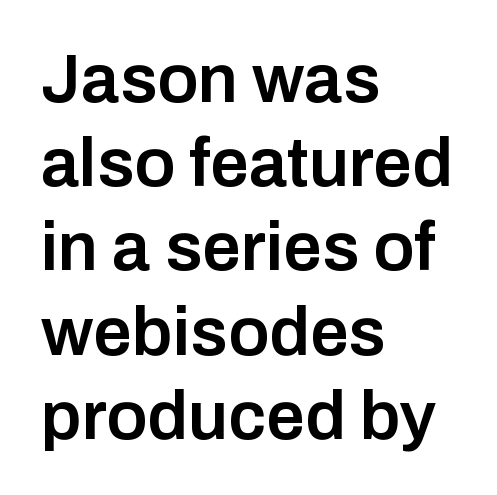
The image shows 69 px semibold sans-serif type, upright; set left-aligned, line spacing 1.22x, normal letter spacing, not underlined; low stroke contrast and a medium x-height.
